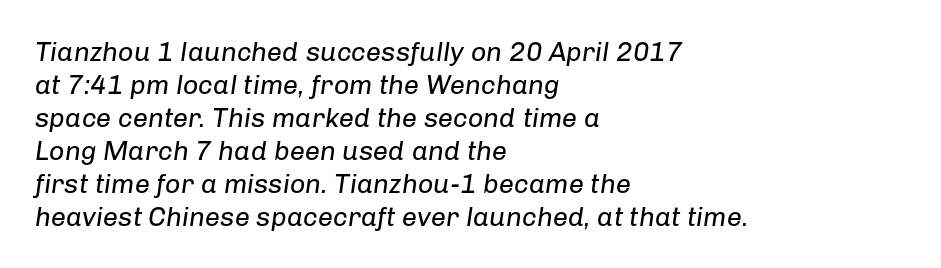
The image shows 27 px text type, italic (leaning right); set left-aligned, line spacing 1.22x, normal letter spacing, not underlined.
